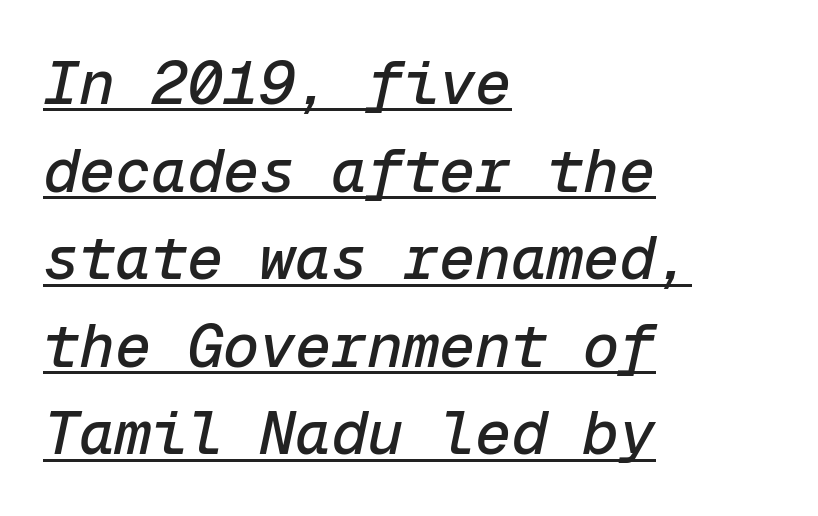
{"italic": "yes", "lean": "right", "slant_degrees": 12, "width": "normal", "stroke_contrast": "low", "x_height": "medium", "monospaced": "yes", "underline": "yes", "align": "left", "line_spacing": "normal", "line_spacing_ratio": 1.46, "letter_spacing": "normal", "letter_spacing_em": 0.0, "glyph_px": 60}
